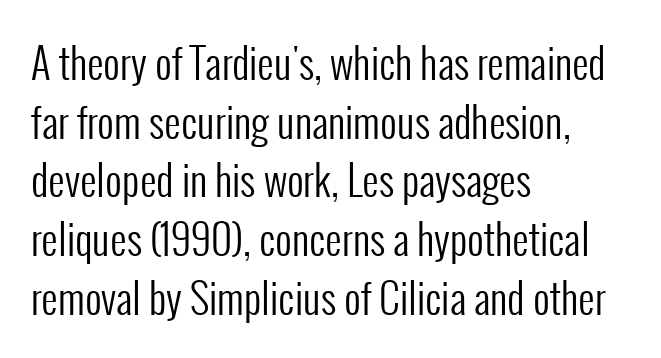
{"serif": "no", "italic": "no", "bold": "no", "weight": "regular", "width": "condensed", "stroke_contrast": "low", "x_height": "medium", "monospaced": "no", "underline": "no", "align": "left", "line_spacing": "normal", "line_spacing_ratio": 1.43, "letter_spacing": "normal", "letter_spacing_em": 0.0, "glyph_px": 41}
